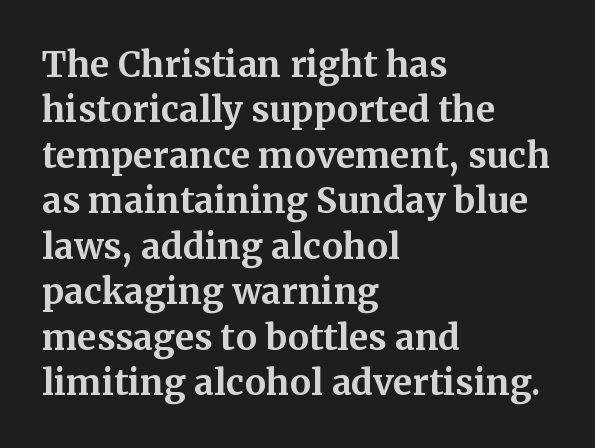
The image shows 35 px bold serif type, upright; set left-aligned, normal line spacing (1.3x), normal letter spacing, not underlined; medium stroke contrast and a medium x-height.
